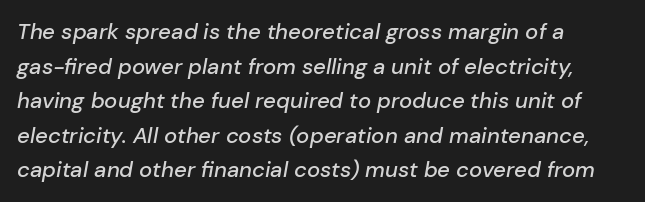
Rule under the text: the space is simply empty. Observe the ordinary spacing: letters are neighbours, not strangers. The designer left line spacing at the default. This sample is left-justified, so line endings fall wherever the words run out. The font's italic variant was chosen for this text.
